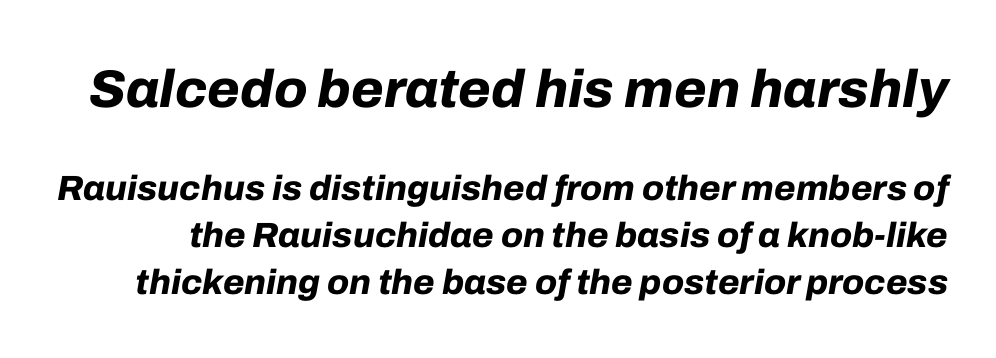
Its strokes are broad and dark, the hallmark of bold type. Looks like regular typesetting: each glyph gets only the width it needs. The composition opens big and finishes small. Style check: oblique.
